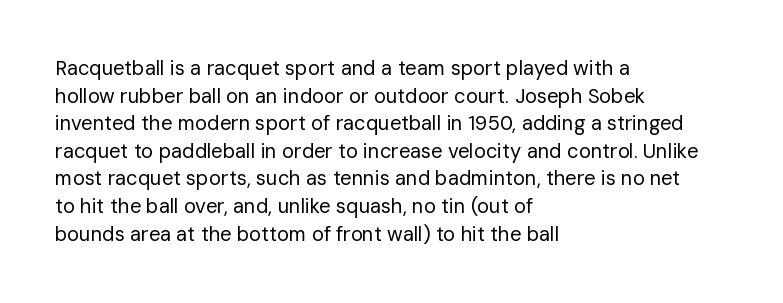
This rendering leaves character spacing at its baseline value. These lines stack with their left ends in a neat column. Reading down the column, the eye jumps a familiar distance to each next line. Stroke mass is kept to a normal reading level or below. Unlike italic type, these characters show no tilt at all. No word sits above an underline.
